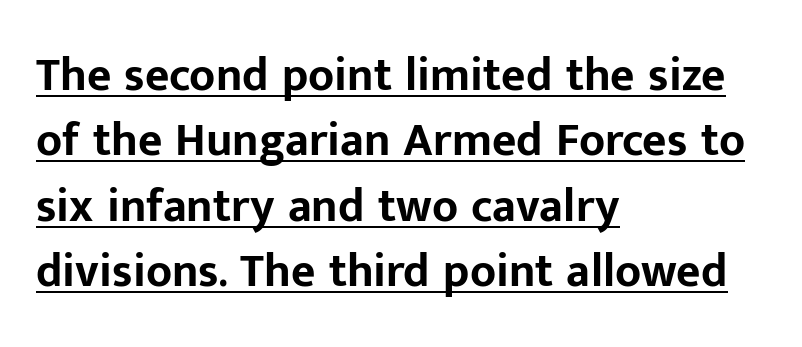
Q: Is the text bold? A: Yes.
Q: Is the text italic (slanted)? A: No, it is upright.
Q: Is the typeface a serif or a sans-serif typeface? A: Sans-serif.
Q: Is the text underlined? A: Yes.
Q: How is the paragraph aligned? A: Left-aligned.
Q: Is the spacing between letters normal or unusually wide? A: Normal.
Q: Is the spacing between lines tight, normal or loose? A: Normal.
Q: Width (condensed, normal, or wide)? A: Normal.
Q: Stroke contrast? A: Low.
Q: x-height? A: Medium.
Q: Monospaced? A: No.
